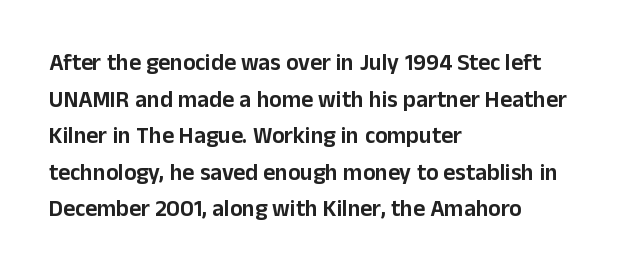
Rendered with straight, roman letterforms. Notice how the passage keeps a crisp vertical edge on the left only. A typesetter would call this leading conventional body-copy spacing. Is the letter spacing exaggerated? No — it looks like the ordinary default.
